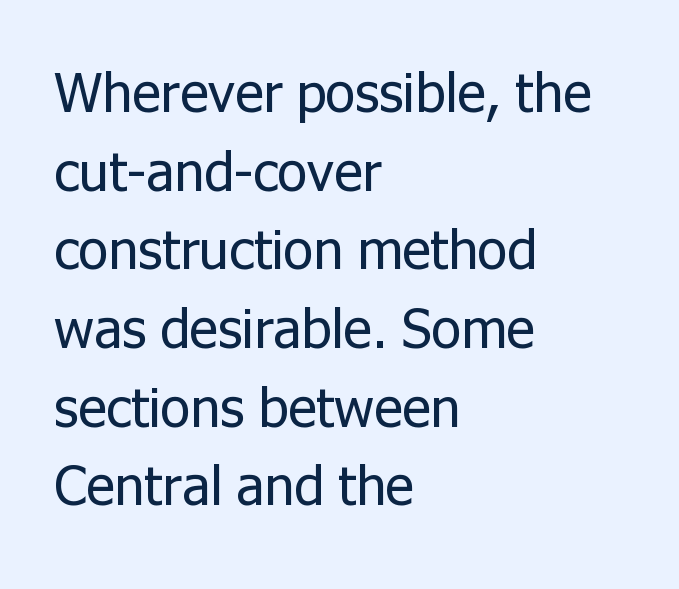
The image shows 55 px regular-weight sans-serif type, upright; set left-aligned, normal line spacing (1.43x), normal letter spacing, not underlined; low stroke contrast and a medium x-height.
